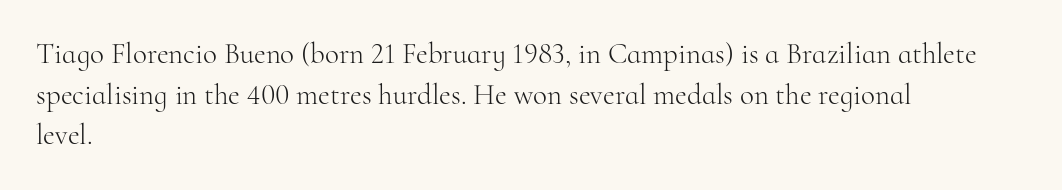
{"serif": "yes", "italic": "no", "bold": "no", "weight": "light", "width": "normal", "stroke_contrast": "high", "x_height": "small", "monospaced": "no", "underline": "no", "align": "left", "line_spacing": "normal", "line_spacing_ratio": 1.4, "letter_spacing": "normal", "letter_spacing_em": 0.0, "glyph_px": 29}
